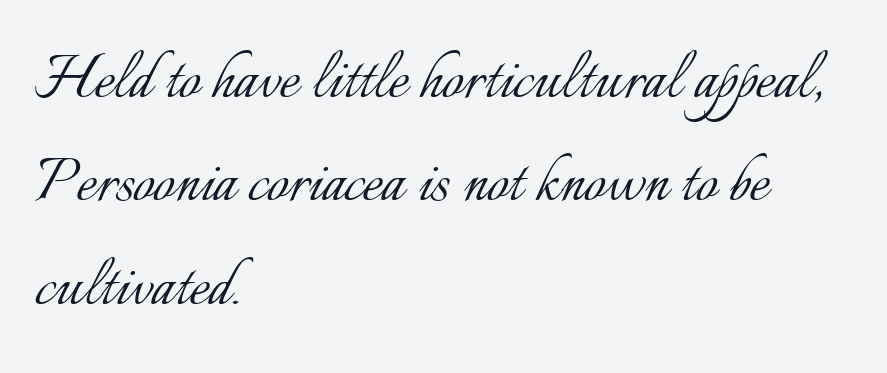
Q: Is the text bold? A: No.
Q: Is the text italic (slanted)? A: Yes.
Q: Is the text underlined? A: No.
Q: How is the paragraph aligned? A: Left-aligned.
Q: Is the spacing between letters normal or unusually wide? A: Normal.
Q: Is the spacing between lines tight, normal or loose? A: Normal.
Q: Width (condensed, normal, or wide)? A: Normal.
Q: Stroke contrast? A: Low.
Q: x-height? A: Small.
Q: Monospaced? A: No.
